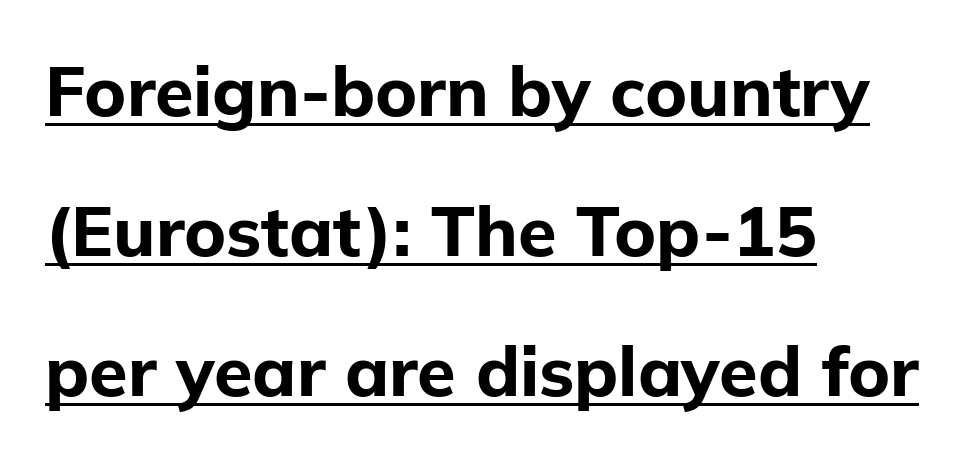
{"serif": "no", "italic": "no", "bold": "yes", "weight": "bold", "width": "normal", "stroke_contrast": "low", "x_height": "medium", "monospaced": "no", "underline": "yes", "align": "left", "line_spacing": "loose", "line_spacing_ratio": 2.0, "letter_spacing": "normal", "letter_spacing_em": 0.0, "glyph_px": 70}
